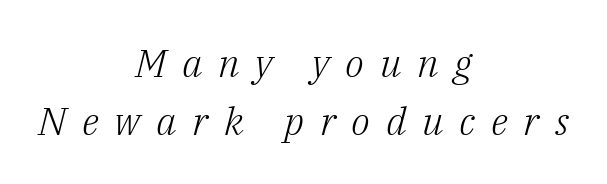
{"serif": "yes", "italic": "yes", "lean": "right", "slant_degrees": 14, "bold": "no", "weight": "light", "width": "normal", "stroke_contrast": "low", "x_height": "medium", "monospaced": "no", "underline": "no", "align": "center", "line_spacing": "normal", "line_spacing_ratio": 1.49, "letter_spacing": "wide", "letter_spacing_em": 0.4, "glyph_px": 39}
